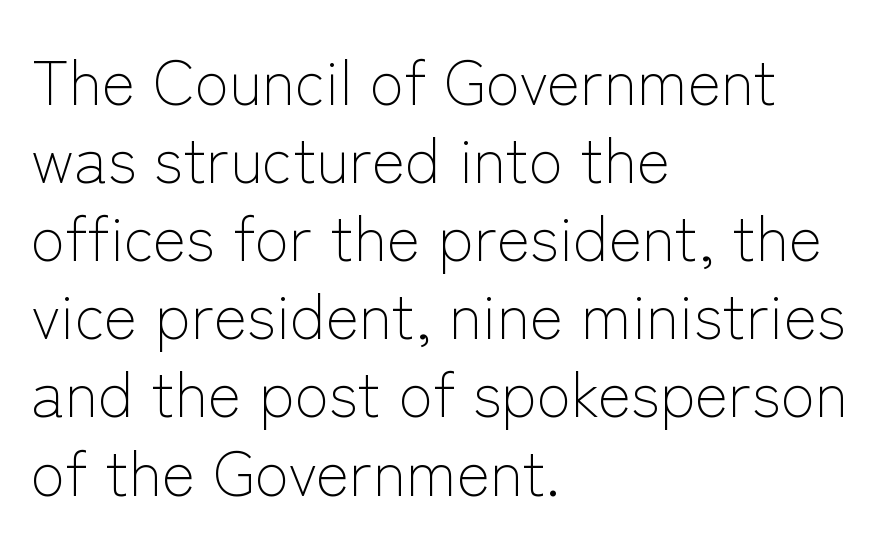
Check the space under the baseline: it is left empty. A typesetter would call this proportional, since set widths differ per character. The compositor pushed each line to the left boundary. The specimen reads as upright at a glance.
